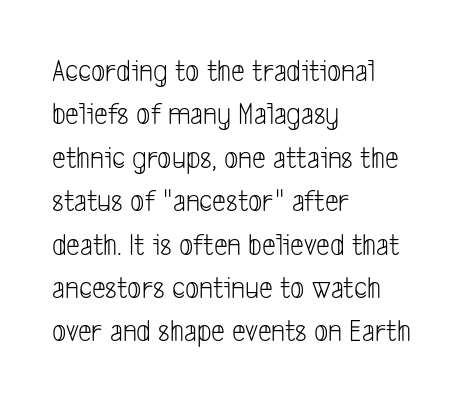
{"serif": "no", "bold": "no", "weight": "light", "width": "condensed", "stroke_contrast": "low", "x_height": "medium", "monospaced": "no", "underline": "no", "align": "left", "line_spacing": "normal", "line_spacing_ratio": 1.4, "letter_spacing": "normal", "letter_spacing_em": 0.0, "glyph_px": 31}
